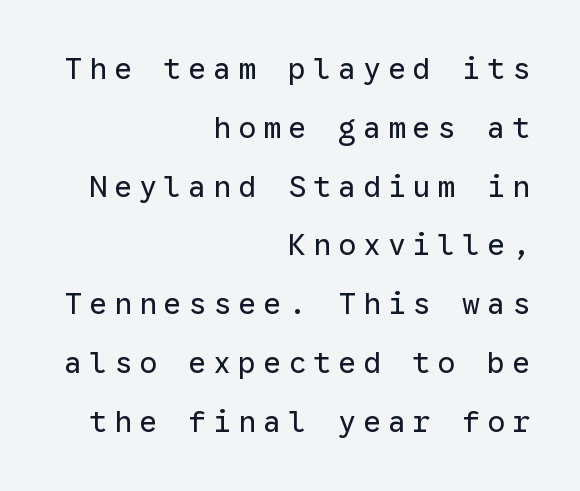
The image shows 30 px regular-weight sans-serif type, upright, monospaced; set right-aligned, loose line spacing (1.96x), unusually wide letter spacing (+0.23 em), not underlined; low stroke contrast and a medium x-height.
